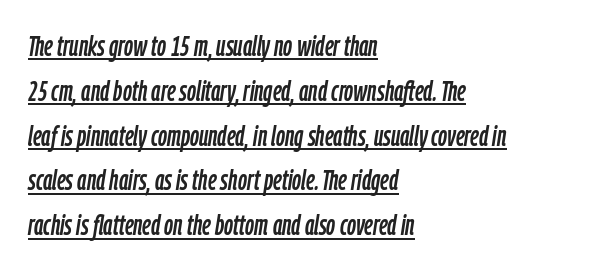
Quick note: interline space is typical. This rendering uses left alignment, leaving the right contour irregular. Tracking here is standard; glyphs follow each other at the usual distance. Character widths vary here, with narrow letters taking less room than wide ones. The rendering uses the underline text-decoration.
